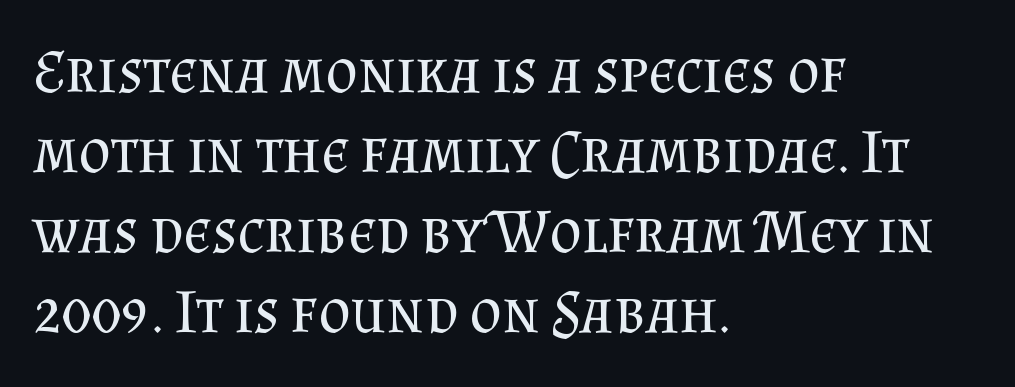
The image shows 62 px regular-weight serif type, upright; set left-aligned, normal line spacing (1.29x), normal letter spacing, not underlined; medium stroke contrast and a small x-height.
